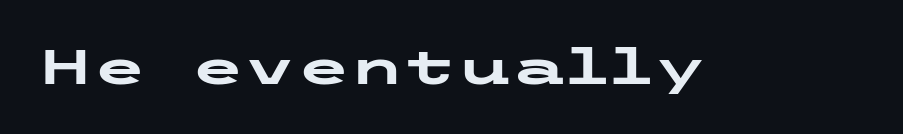
{"serif": "no", "italic": "no", "bold": "yes", "weight": "heavy", "width": "wide", "stroke_contrast": "low", "x_height": "medium", "underline": "no", "letter_spacing": "normal", "letter_spacing_em": 0.0, "glyph_px": 49}
